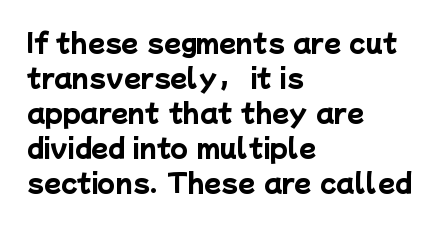
{"bold": "yes", "underline": "no", "align": "left", "line_spacing": "normal", "line_spacing_ratio": 1.4, "letter_spacing": "normal", "letter_spacing_em": 0.0, "glyph_px": 25}
